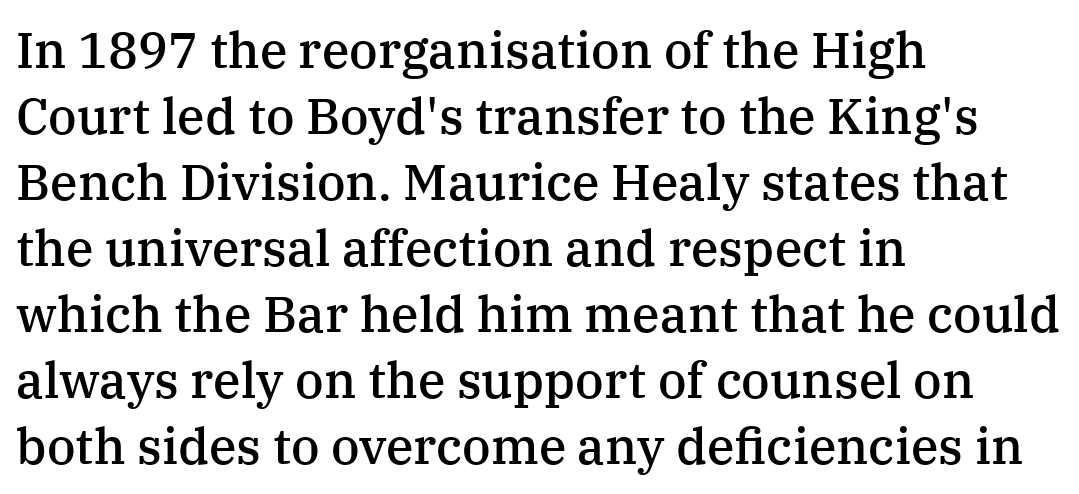
The image shows 50 px semibold serif type, upright; set left-aligned, normal line spacing (1.32x), normal letter spacing, not underlined; medium stroke contrast and a medium x-height.
